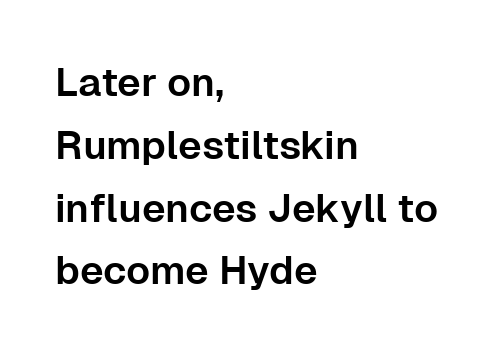
Varying glyph widths throughout — classic text-font behaviour. Compared with a centered layout, this one pins lines to the left instead. The horizontal fit of the characters is conventional and even. In terms of posture, this sample is upright. Quick note: interline space is typical.
